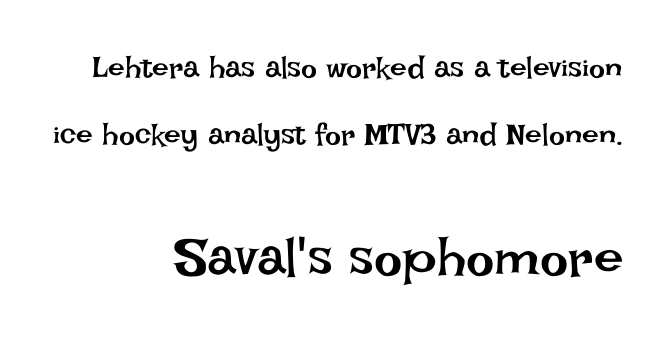
{"italic": "no", "bold": "no", "weight": "regular", "width": "normal", "stroke_contrast": "low", "x_height": "large", "monospaced": "no", "underline": "no", "align": "right", "line_spacing": "loose", "line_spacing_ratio": 2.24, "letter_spacing": "normal", "letter_spacing_em": 0.0, "larger_block": "second", "size_ratio": 1.77, "glyph_px": 53}
